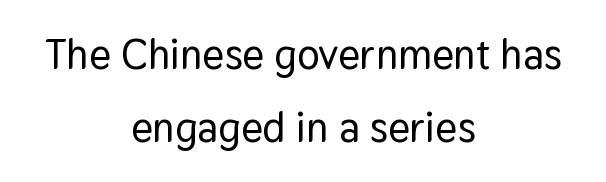
The image shows 42 px sans-serif type, upright; set centered, line spacing 1.75x, normal letter spacing, not underlined; low stroke contrast and a medium x-height.
